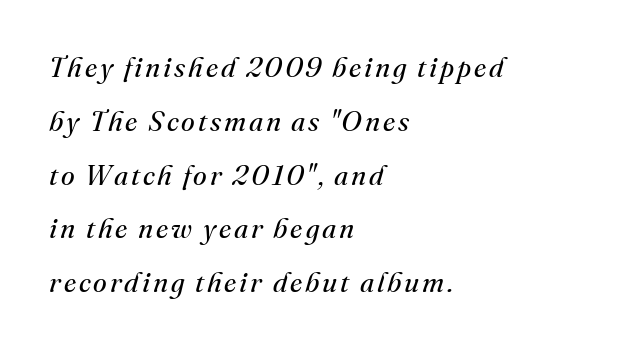
Notice how the stems are inclined rather than vertical — that's the hallmark of italics. The baseline area is clear. The letters advance in unequal steps, a hallmark of proportional type. The leading is generous, giving the passage an open texture. No heavy texture on the line: the type isn't bold. You can tell from the footed stems that serif type was used.
